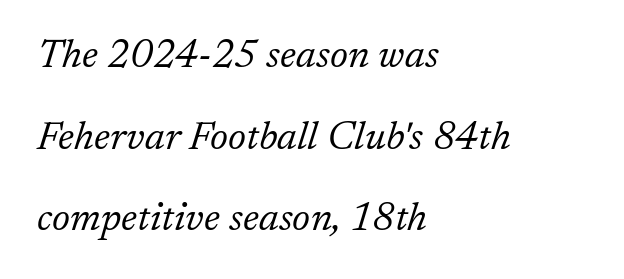
{"serif": "yes", "italic": "yes", "lean": "right", "slant_degrees": 17, "bold": "no", "weight": "light", "width": "normal", "stroke_contrast": "low", "x_height": "medium", "monospaced": "no", "underline": "no", "align": "left", "line_spacing": "loose", "line_spacing_ratio": 2.04, "letter_spacing": "normal", "letter_spacing_em": 0.0, "glyph_px": 40}
